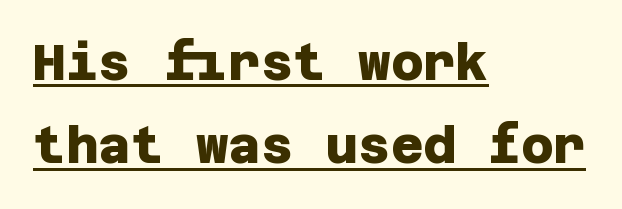
The image shows 50 px heavy sans-serif type; set left-aligned, normal line spacing (1.67x), normal letter spacing, underlined; low stroke contrast and a large x-height.
